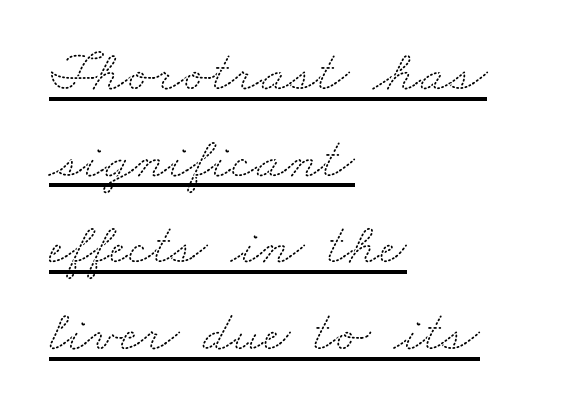
Q: Is the typeface a serif or a sans-serif typeface? A: Serif.
Q: Is the text underlined? A: Yes.
Q: How is the paragraph aligned? A: Left-aligned.
Q: Is the spacing between letters normal or unusually wide? A: Normal.
Q: Is the spacing between lines tight, normal or loose? A: Normal.
Q: Width (condensed, normal, or wide)? A: Wide.
Q: Stroke contrast? A: Medium.
Q: x-height? A: Small.
Q: Monospaced? A: No.
